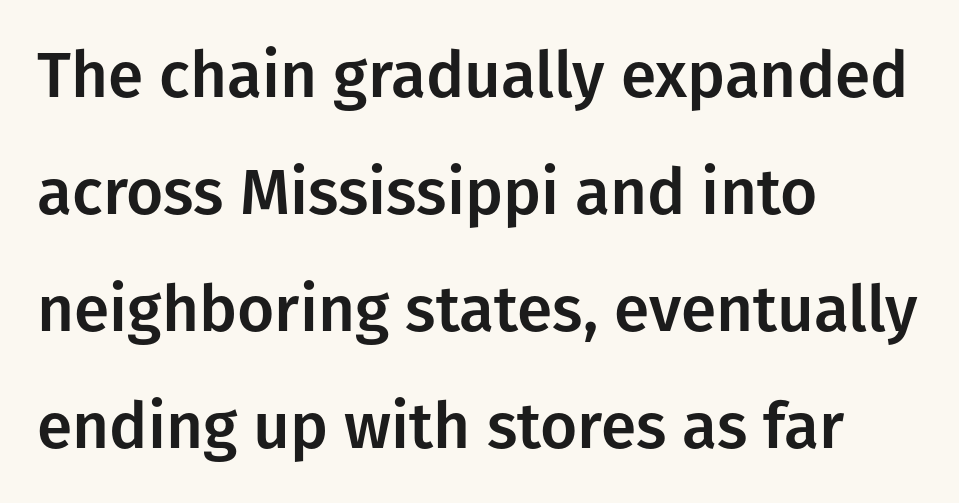
{"serif": "no", "italic": "no", "width": "normal", "stroke_contrast": "low", "x_height": "medium", "monospaced": "no", "underline": "no", "align": "left", "line_spacing_ratio": 1.83, "letter_spacing": "normal", "letter_spacing_em": 0.0, "glyph_px": 64}
